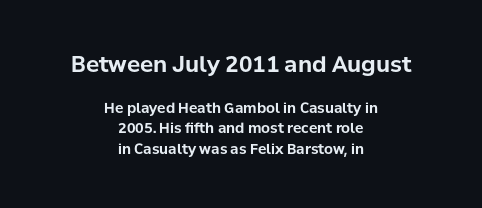
Check the space under the baseline: it is left empty. Each line is balanced around a shared central axis. Heavy, bold letterforms. Look at the tracking — it's just the regular setting, nothing added. Rows of type keep a routine distance in the vertical direction. Rendered with straight, roman letterforms.
